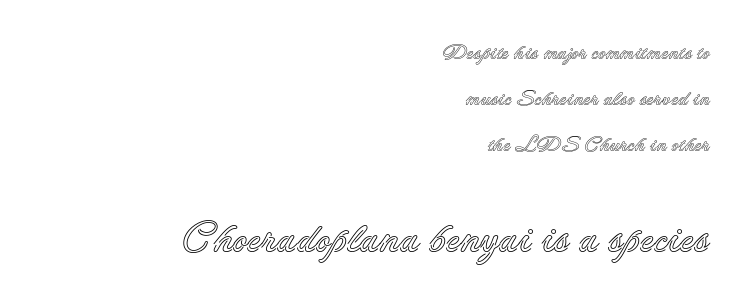
The vertical gap from one line to the next is large. Nobody touched the tracking dial on this one. The later block is typeset at a bigger size than the earlier block.
